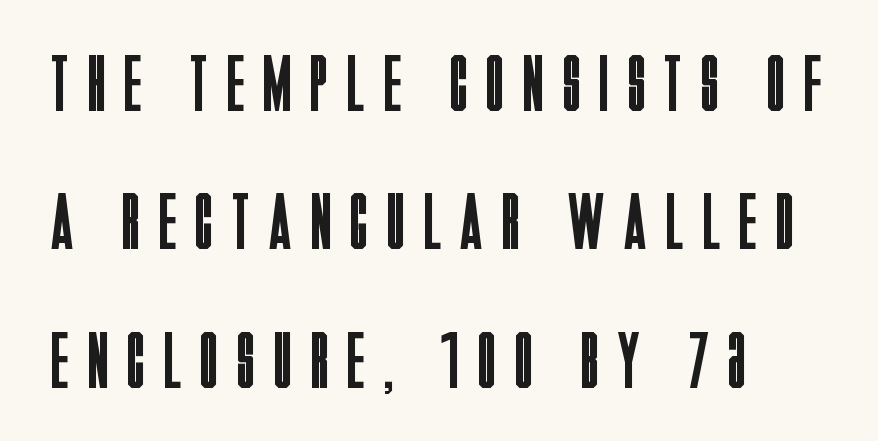
Quick note: underline off. Varying glyph widths throughout — classic text-font behaviour. In terms of letterform style, serifs are entirely absent. Vertical strokes here are truly vertical.
